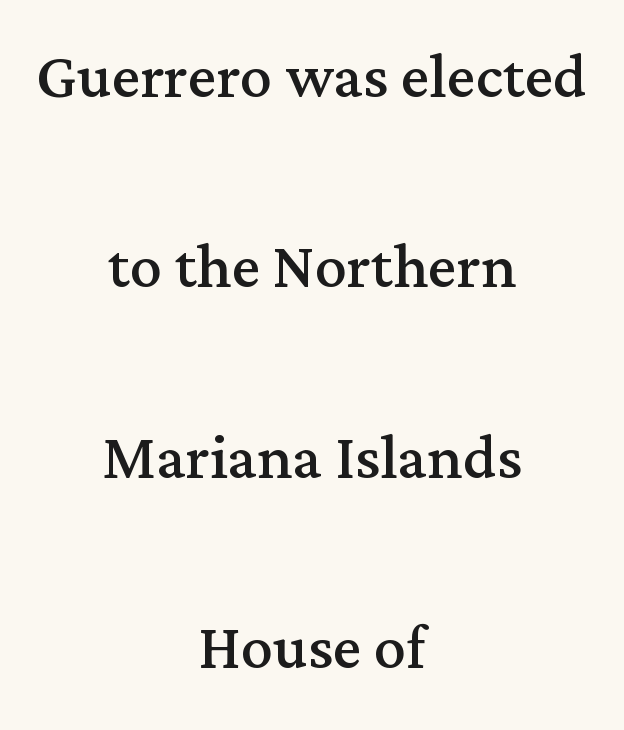
{"serif": "yes", "italic": "no", "bold": "no", "weight": "regular", "width": "normal", "stroke_contrast": "medium", "x_height": "medium", "monospaced": "no", "underline": "no", "align": "center", "line_spacing": "loose", "line_spacing_ratio": 2.38, "letter_spacing": "normal", "letter_spacing_em": 0.0, "glyph_px": 80}
